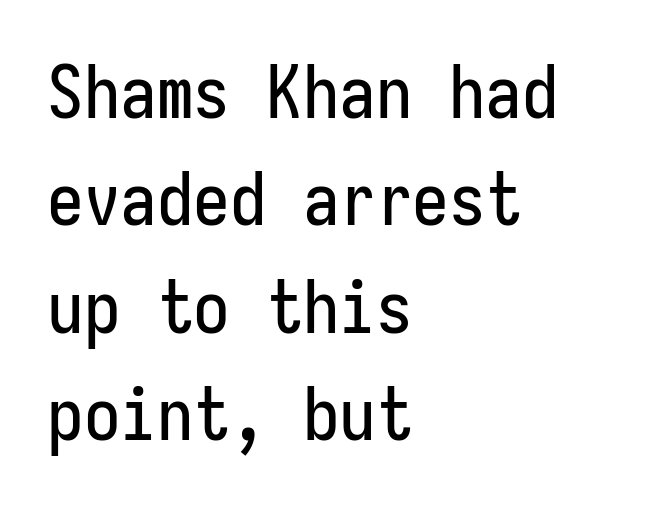
{"serif": "no", "italic": "no", "width": "condensed", "stroke_contrast": "low", "x_height": "medium", "monospaced": "yes", "underline": "no", "align": "left", "line_spacing": "normal", "line_spacing_ratio": 1.47, "letter_spacing": "normal", "letter_spacing_em": 0.0, "glyph_px": 73}
